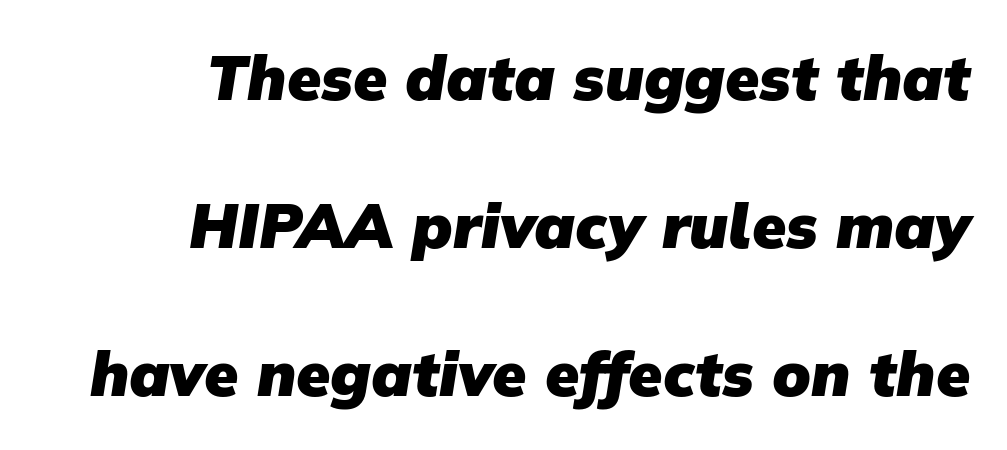
These lines stand farther apart than default settings would place them. Is this a sans? Yes — the strokes have no serifs. Each letter keeps its own natural width here, so spacing adapts to shape. Caption: multi-line text, flush right, ragged left.
